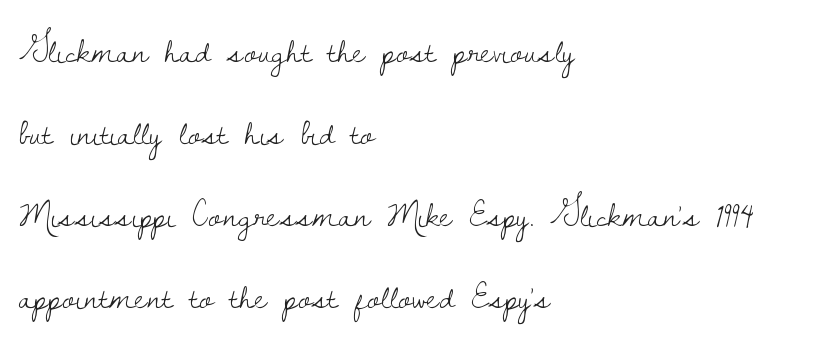
Q: Is the text bold? A: No.
Q: Is the text italic (slanted)? A: Yes.
Q: Is the typeface a serif or a sans-serif typeface? A: Serif.
Q: Is the text underlined? A: No.
Q: How is the paragraph aligned? A: Left-aligned.
Q: Is the spacing between letters normal or unusually wide? A: Normal.
Q: Is the spacing between lines tight, normal or loose? A: Loose.
Q: Width (condensed, normal, or wide)? A: Normal.
Q: Stroke contrast? A: Low.
Q: x-height? A: Small.
Q: Monospaced? A: No.
